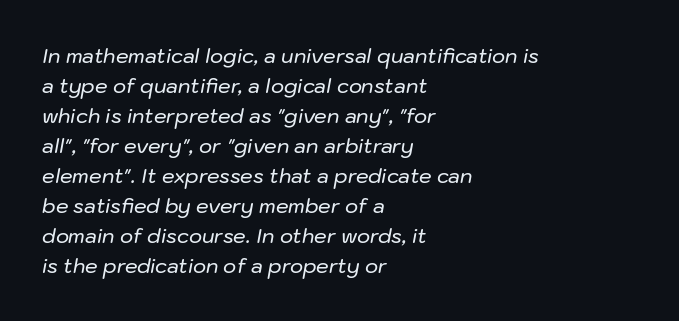
{"italic": "yes", "lean": "right", "slant_degrees": 10, "underline": "no", "align": "left", "line_spacing": "normal", "line_spacing_ratio": 1.5, "letter_spacing": "normal", "letter_spacing_em": 0.0, "glyph_px": 20}
